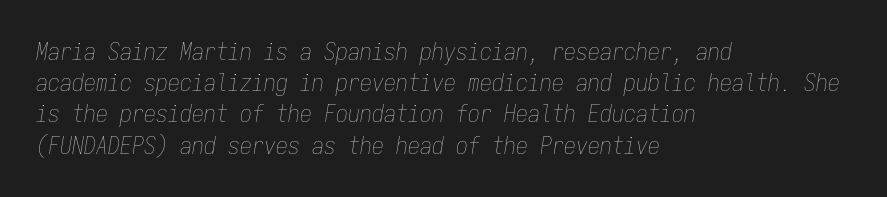
{"italic": "yes", "lean": "right", "slant_degrees": 9, "bold": "no", "underline": "no", "align": "left", "line_spacing": "normal", "line_spacing_ratio": 1.3, "letter_spacing": "normal", "letter_spacing_em": 0.0, "glyph_px": 24}
